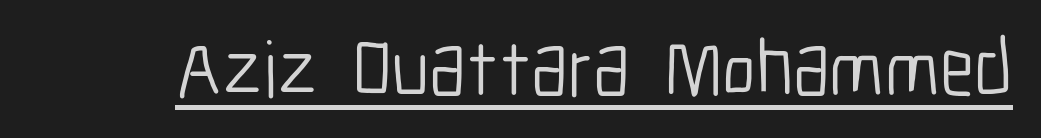
Q: Is the text bold? A: No.
Q: Is the text italic (slanted)? A: No, it is upright.
Q: Is the typeface a serif or a sans-serif typeface? A: Sans-serif.
Q: Is the text underlined? A: Yes.
Q: Is the spacing between letters normal or unusually wide? A: Normal.
Q: Width (condensed, normal, or wide)? A: Condensed.
Q: Stroke contrast? A: Low.
Q: x-height? A: Medium.
Q: Monospaced? A: No.
